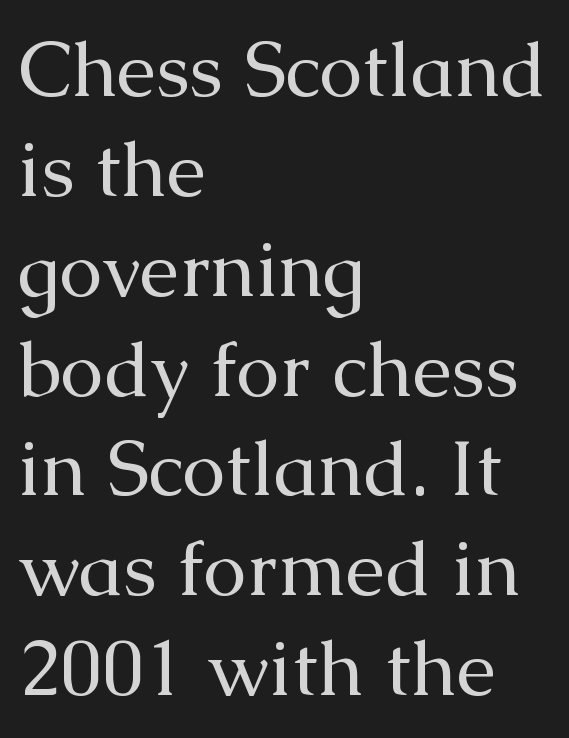
Q: Is the text bold? A: No.
Q: Is the text italic (slanted)? A: No, it is upright.
Q: Is the typeface a serif or a sans-serif typeface? A: Serif.
Q: Is the text underlined? A: No.
Q: How is the paragraph aligned? A: Left-aligned.
Q: Is the spacing between letters normal or unusually wide? A: Normal.
Q: Is the spacing between lines tight, normal or loose? A: Normal.
Q: Width (condensed, normal, or wide)? A: Normal.
Q: Stroke contrast? A: Medium.
Q: x-height? A: Medium.
Q: Monospaced? A: No.
